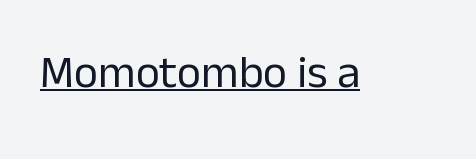
{"serif": "no", "italic": "no", "bold": "no", "weight": "regular", "width": "normal", "stroke_contrast": "low", "x_height": "medium", "monospaced": "no", "underline": "yes", "letter_spacing": "normal", "letter_spacing_em": 0.0, "glyph_px": 46}
